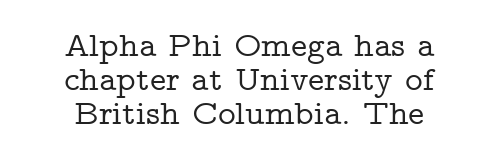
{"serif": "yes", "italic": "no", "width": "wide", "stroke_contrast": "low", "x_height": "medium", "monospaced": "no", "underline": "no", "align": "center", "line_spacing": "tight", "line_spacing_ratio": 1.0, "letter_spacing": "normal", "letter_spacing_em": 0.0, "glyph_px": 34}
